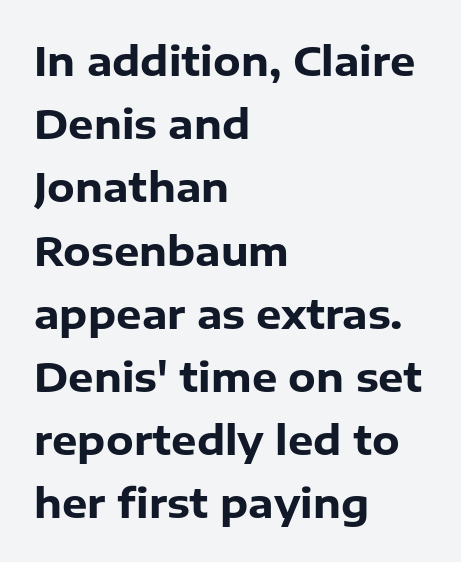
Q: Is the text bold? A: Yes.
Q: Is the text italic (slanted)? A: No, it is upright.
Q: Is the typeface a serif or a sans-serif typeface? A: Sans-serif.
Q: Is the text underlined? A: No.
Q: How is the paragraph aligned? A: Left-aligned.
Q: Is the spacing between letters normal or unusually wide? A: Normal.
Q: Is the spacing between lines tight, normal or loose? A: Normal.
Q: Width (condensed, normal, or wide)? A: Normal.
Q: Stroke contrast? A: Low.
Q: x-height? A: Medium.
Q: Monospaced? A: No.
